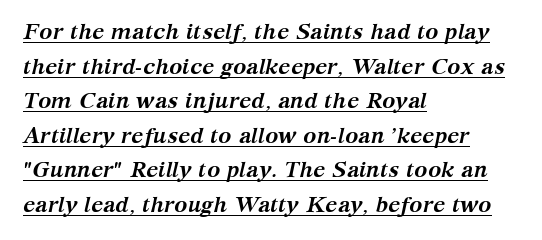
You'd pick this weight for a headline — it's a proper bold. Nobody touched the tracking dial on this one. Compared with a centered layout, this one pins lines to the left instead. Notice how the stems are inclined rather than vertical — that's the hallmark of italics. Baseline-to-baseline distance is the conventional proportion of letter height. The rendering uses the underline text-decoration.
